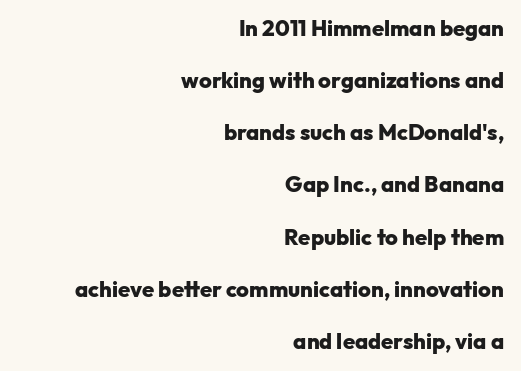
{"italic": "no", "bold": "yes", "underline": "no", "align": "right", "line_spacing": "loose", "line_spacing_ratio": 2.37, "letter_spacing": "normal", "letter_spacing_em": 0.0, "glyph_px": 22}
